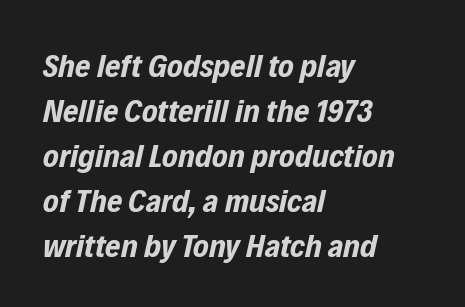
{"italic": "yes", "lean": "right", "slant_degrees": 12, "bold": "yes", "weight": "bold", "width": "condensed", "stroke_contrast": "low", "x_height": "medium", "monospaced": "no", "underline": "no", "align": "left", "line_spacing": "normal", "line_spacing_ratio": 1.36, "letter_spacing": "normal", "letter_spacing_em": 0.0, "glyph_px": 33}
